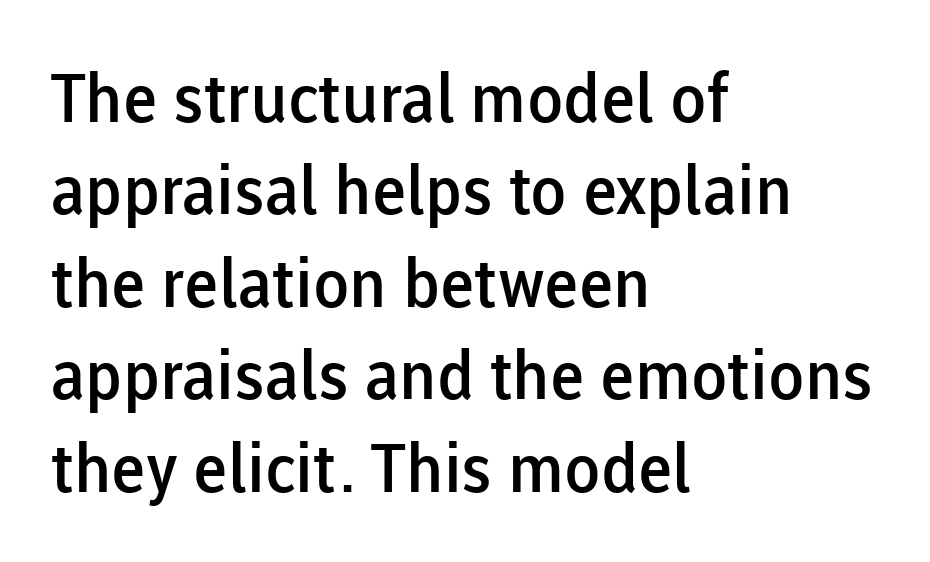
The image shows 67 px semibold sans-serif type, upright; set left-aligned, normal line spacing (1.38x), normal letter spacing, not underlined; low stroke contrast and a medium x-height.
